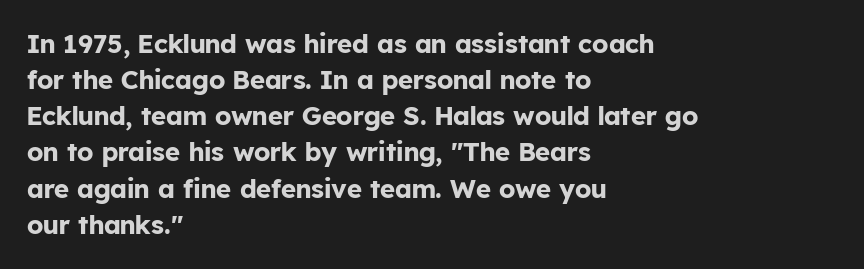
The image shows 26 px bold type, upright; set left-aligned, normal line spacing (1.39x), normal letter spacing, not underlined.
